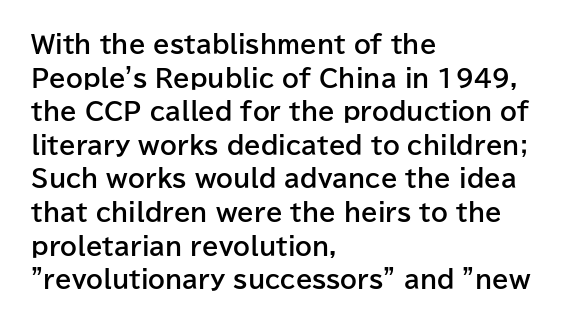
{"italic": "no", "bold": "yes", "underline": "no", "align": "left", "line_spacing": "normal", "line_spacing_ratio": 1.4, "letter_spacing": "normal", "letter_spacing_em": 0.0, "glyph_px": 24}
